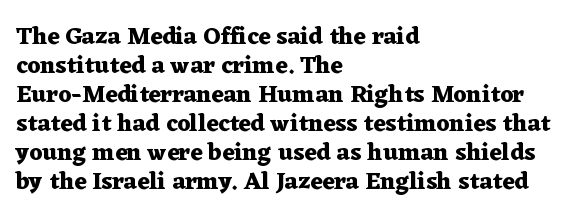
The image shows 24 px bold type, upright; set left-aligned, line spacing 1.21x, normal letter spacing, not underlined.
